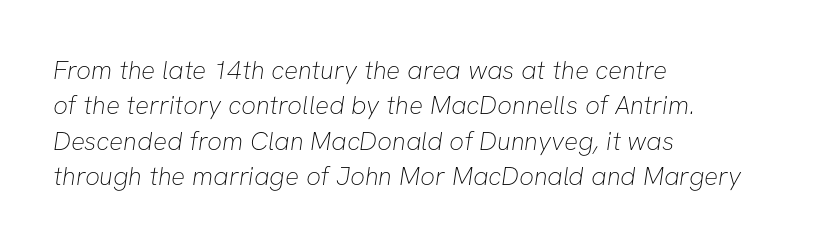
{"bold": "no", "underline": "no", "align": "left", "line_spacing": "normal", "line_spacing_ratio": 1.36, "letter_spacing": "normal", "letter_spacing_em": 0.0, "glyph_px": 26}
